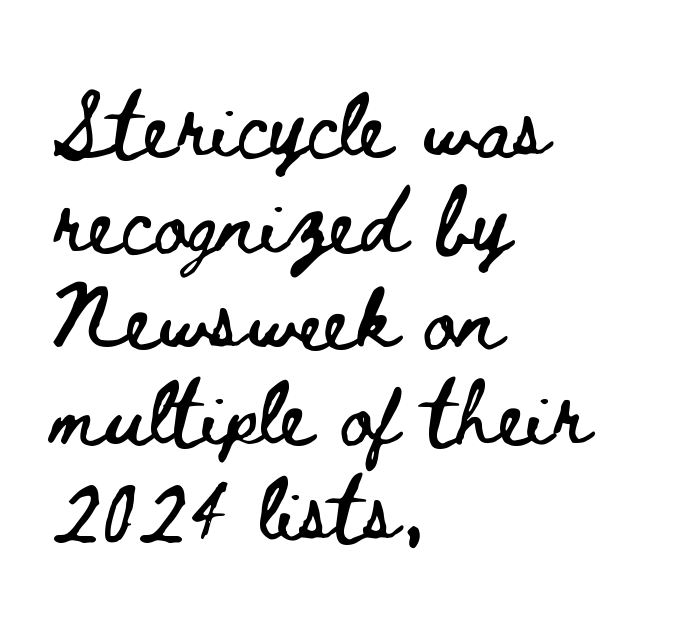
Q: Is the text underlined? A: No.
Q: How is the paragraph aligned? A: Left-aligned.
Q: Is the spacing between letters normal or unusually wide? A: Normal.
Q: Is the spacing between lines tight, normal or loose? A: Normal.
Q: Width (condensed, normal, or wide)? A: Wide.
Q: Stroke contrast? A: Low.
Q: x-height? A: Small.
Q: Monospaced? A: No.
